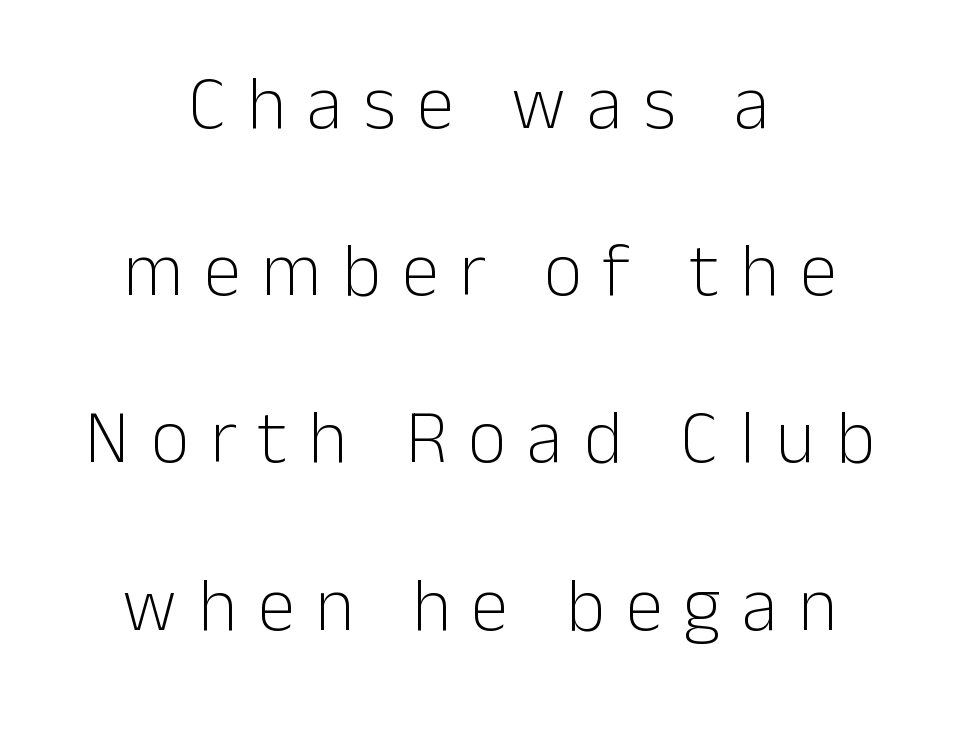
Q: Is the text bold? A: No.
Q: Is the text italic (slanted)? A: No, it is upright.
Q: Is the typeface a serif or a sans-serif typeface? A: Sans-serif.
Q: Is the text underlined? A: No.
Q: How is the paragraph aligned? A: Centered.
Q: Is the spacing between letters normal or unusually wide? A: Unusually wide.
Q: Is the spacing between lines tight, normal or loose? A: Loose.
Q: Width (condensed, normal, or wide)? A: Normal.
Q: Stroke contrast? A: Low.
Q: x-height? A: Medium.
Q: Monospaced? A: No.
